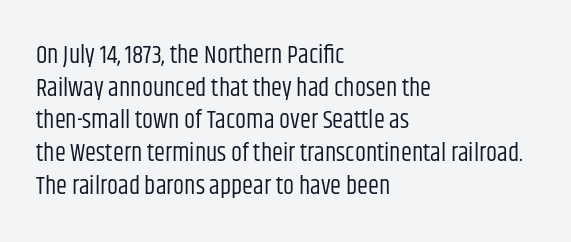
{"italic": "no", "bold": "no", "underline": "no", "align": "left", "line_spacing": "normal", "line_spacing_ratio": 1.31, "letter_spacing": "normal", "letter_spacing_em": 0.0, "glyph_px": 25}
